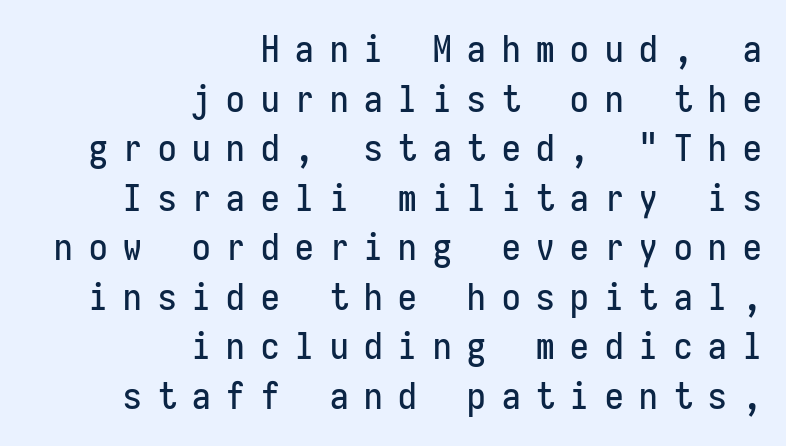
The image shows 37 px condensed sans-serif type, upright, monospaced; set right-aligned, normal line spacing (1.34x), unusually wide letter spacing (+0.43 em), not underlined; low stroke contrast and a medium x-height.
